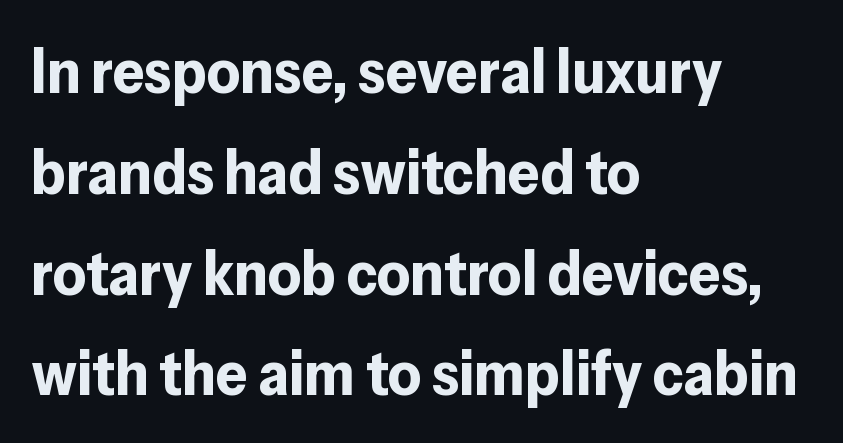
Q: Is the text bold? A: Yes.
Q: Is the text italic (slanted)? A: No, it is upright.
Q: Is the typeface a serif or a sans-serif typeface? A: Sans-serif.
Q: Is the text underlined? A: No.
Q: How is the paragraph aligned? A: Left-aligned.
Q: Is the spacing between letters normal or unusually wide? A: Normal.
Q: Is the spacing between lines tight, normal or loose? A: Normal.
Q: Width (condensed, normal, or wide)? A: Normal.
Q: Stroke contrast? A: Low.
Q: x-height? A: Medium.
Q: Monospaced? A: No.
